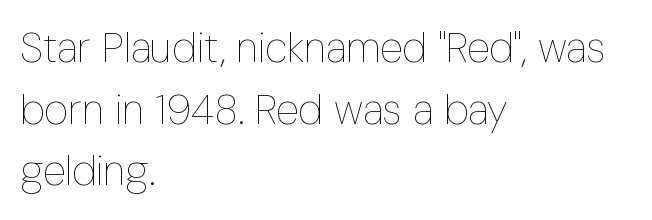
{"italic": "no", "bold": "no", "weight": "thin", "width": "condensed", "stroke_contrast": "low", "x_height": "medium", "monospaced": "no", "underline": "no", "align": "left", "line_spacing": "normal", "line_spacing_ratio": 1.47, "letter_spacing": "normal", "letter_spacing_em": 0.0, "glyph_px": 42}
